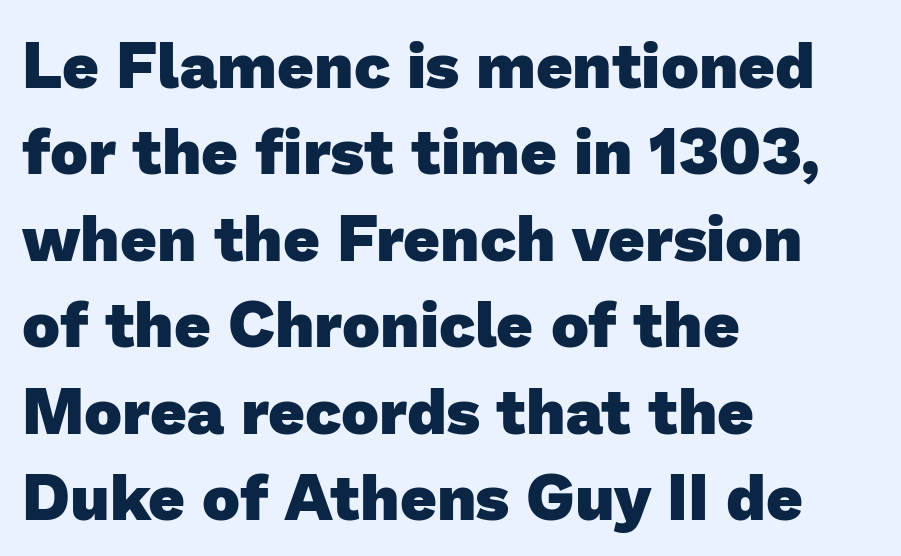
The image shows 64 px heavy sans-serif type; set left-aligned, normal line spacing (1.35x), normal letter spacing, not underlined; low stroke contrast and a medium x-height.
